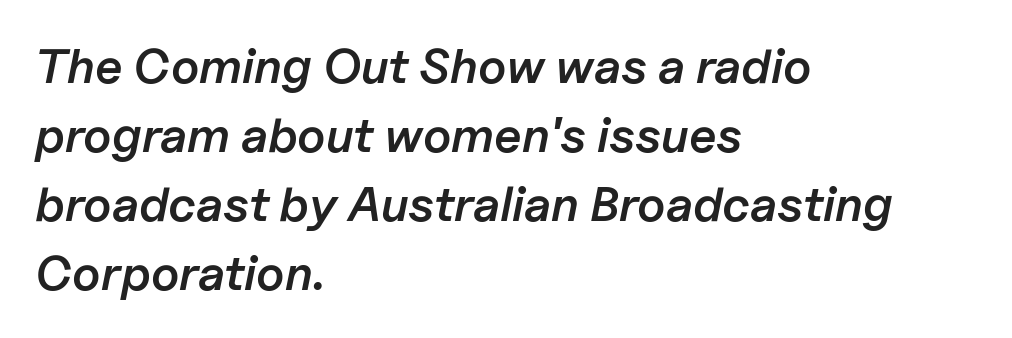
Q: Is the text bold? A: Semi-bold.
Q: Is the text italic (slanted)? A: Yes, it leans right by about 11 degrees.
Q: Is the text underlined? A: No.
Q: How is the paragraph aligned? A: Left-aligned.
Q: Is the spacing between letters normal or unusually wide? A: Normal.
Q: Is the spacing between lines tight, normal or loose? A: Normal.
Q: Width (condensed, normal, or wide)? A: Normal.
Q: Stroke contrast? A: Low.
Q: x-height? A: Medium.
Q: Monospaced? A: No.
